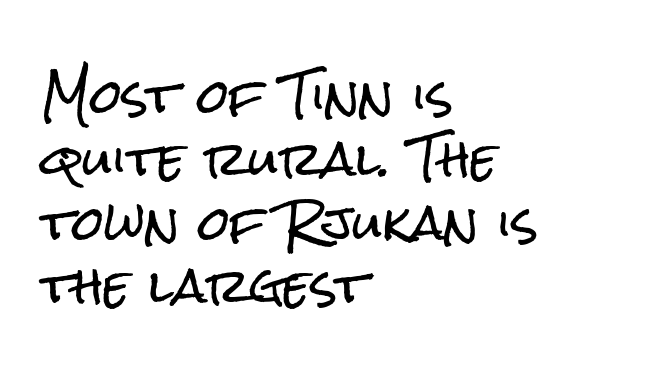
A classic flush-left, rag-right setting is used for this passage. Decoration check: the copy has no underline. Typographically, this falls in the sans-serif category. Here the designer chose a conventional face with non-uniform glyph widths. The vertical gap from one line to the next is medium. Does the lettering tilt? It doesn't — this is upright.
